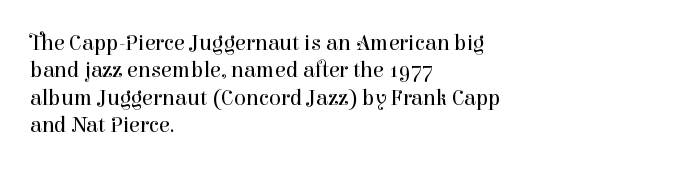
Q: Is the text bold? A: No.
Q: Is the text italic (slanted)? A: No, it is upright.
Q: Is the text underlined? A: No.
Q: How is the paragraph aligned? A: Left-aligned.
Q: Is the spacing between letters normal or unusually wide? A: Normal.
